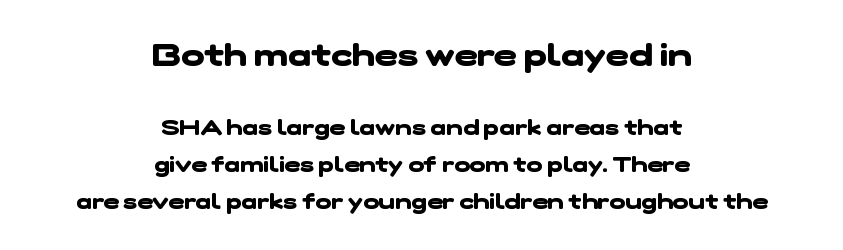
{"serif": "no", "bold": "yes", "weight": "heavy", "width": "wide", "stroke_contrast": "low", "x_height": "medium", "monospaced": "no", "underline": "no", "align": "center", "line_spacing_ratio": 1.76, "letter_spacing": "normal", "letter_spacing_em": 0.0, "larger_block": "first", "size_ratio": 1.48, "glyph_px": 31}
